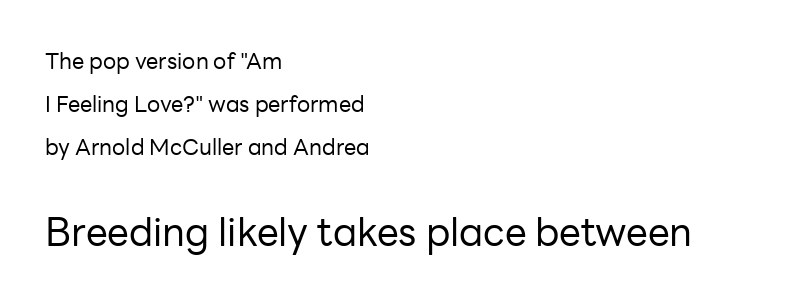
Q: Is the text bold? A: No.
Q: Is the text italic (slanted)? A: No, it is upright.
Q: Is the typeface a serif or a sans-serif typeface? A: Sans-serif.
Q: Is the text underlined? A: No.
Q: How is the paragraph aligned? A: Left-aligned.
Q: Is the spacing between letters normal or unusually wide? A: Normal.
Q: Is the spacing between lines tight, normal or loose? A: Loose.
Q: Which block of text is set in a larger size, the first (top) or the second (bottom)? A: The second (bottom) one.
Q: Width (condensed, normal, or wide)? A: Normal.
Q: Stroke contrast? A: Low.
Q: x-height? A: Medium.
Q: Monospaced? A: No.
